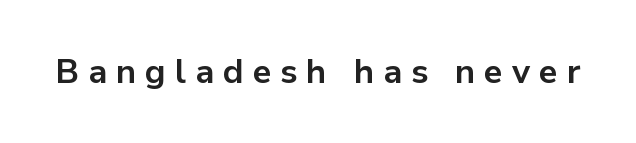
Q: Is the text bold? A: Yes.
Q: Is the text italic (slanted)? A: No, it is upright.
Q: Is the typeface a serif or a sans-serif typeface? A: Sans-serif.
Q: Is the text underlined? A: No.
Q: Is the spacing between letters normal or unusually wide? A: Unusually wide.
Q: Width (condensed, normal, or wide)? A: Normal.
Q: Stroke contrast? A: Low.
Q: x-height? A: Medium.
Q: Monospaced? A: No.
